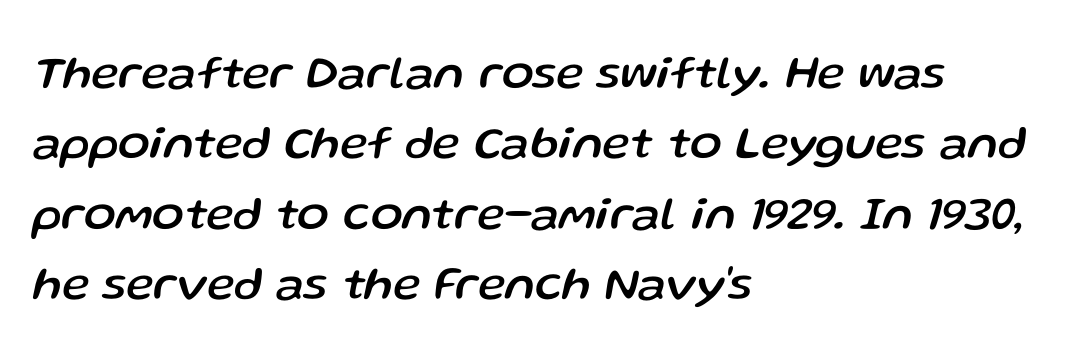
Is the block centered? No — it sits flush against the left margin. Do the characters align in a grid? No, the font is proportional. Characters are canted at an angle relative to the baseline's perpendicular. Quick note: underline off. The face used here is rendered with its standard letterfit. Rows of type keep a routine distance in the vertical direction.
